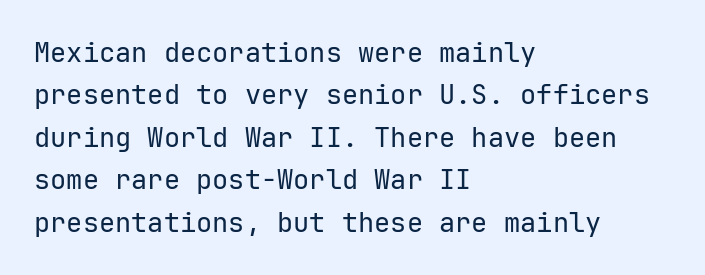
Q: Is the text bold? A: No.
Q: Is the text italic (slanted)? A: No, it is upright.
Q: Is the text underlined? A: No.
Q: How is the paragraph aligned? A: Left-aligned.
Q: Is the spacing between letters normal or unusually wide? A: Normal.
Q: Is the spacing between lines tight, normal or loose? A: Normal.
